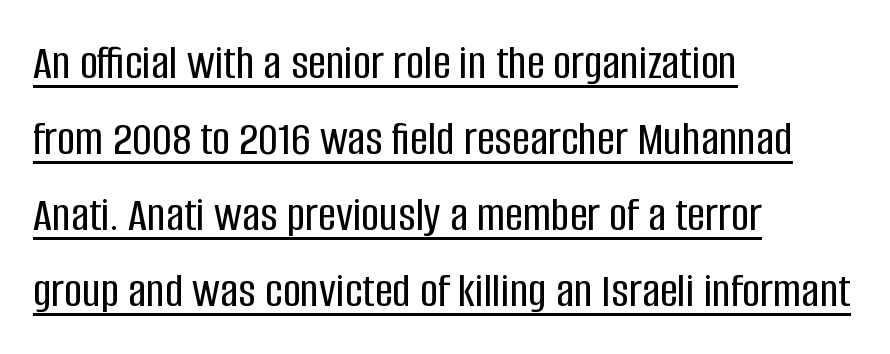
{"serif": "no", "italic": "no", "width": "condensed", "stroke_contrast": "low", "x_height": "large", "monospaced": "no", "underline": "yes", "align": "left", "line_spacing": "normal", "line_spacing_ratio": 1.52, "letter_spacing": "normal", "letter_spacing_em": 0.0, "glyph_px": 50}
